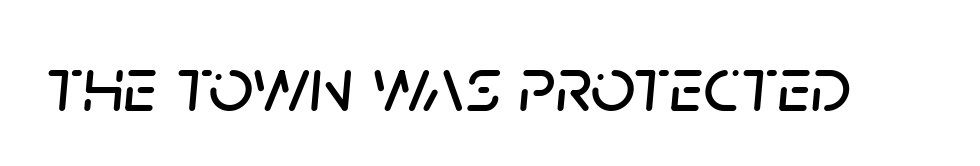
The image shows 79 px text type, italic (leaning right); set normal letter spacing, not underlined; low stroke contrast and a large x-height.
